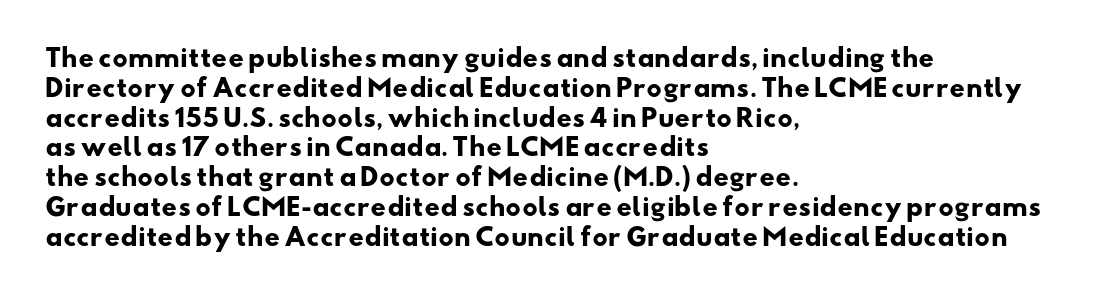
Q: Is the text bold? A: Yes.
Q: Is the text underlined? A: No.
Q: How is the paragraph aligned? A: Left-aligned.
Q: Is the spacing between letters normal or unusually wide? A: Normal.
